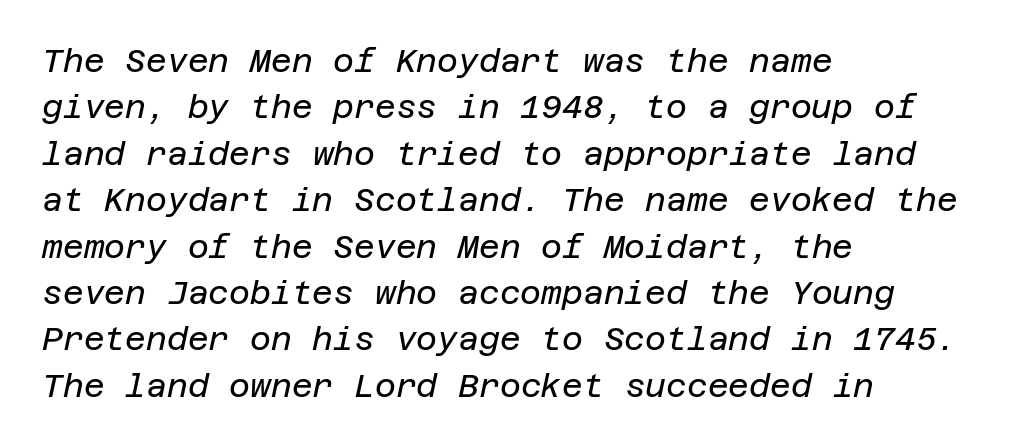
Q: Is the text bold? A: No.
Q: Is the text italic (slanted)? A: Yes, it leans right by about 12 degrees.
Q: Is the text underlined? A: No.
Q: How is the paragraph aligned? A: Left-aligned.
Q: Is the spacing between letters normal or unusually wide? A: Normal.
Q: Is the spacing between lines tight, normal or loose? A: Normal.
Q: Width (condensed, normal, or wide)? A: Normal.
Q: Stroke contrast? A: Low.
Q: x-height? A: Large.
